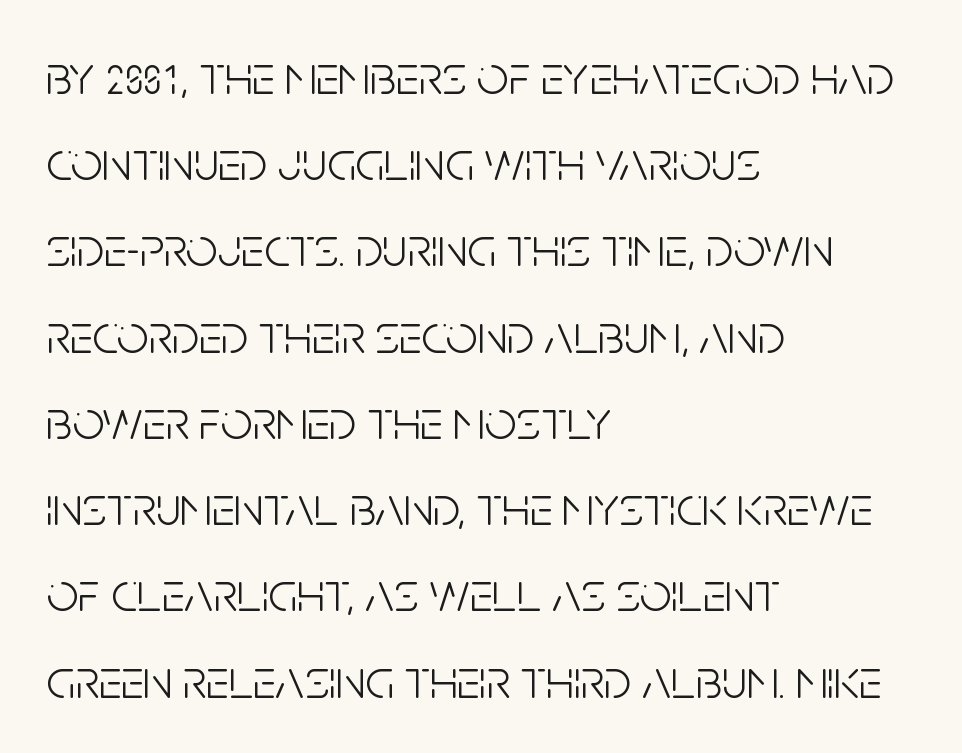
The image shows 56 px light, condensed sans-serif type, upright; set left-aligned, normal line spacing (1.54x), normal letter spacing, not underlined; low stroke contrast and a large x-height.
